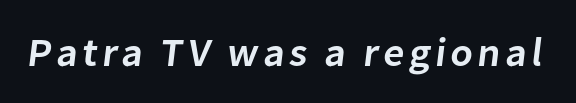
Q: Is the text bold? A: Semi-bold.
Q: Is the typeface a serif or a sans-serif typeface? A: Sans-serif.
Q: Is the text underlined? A: No.
Q: Width (condensed, normal, or wide)? A: Normal.
Q: Stroke contrast? A: Low.
Q: x-height? A: Medium.
Q: Monospaced? A: No.
